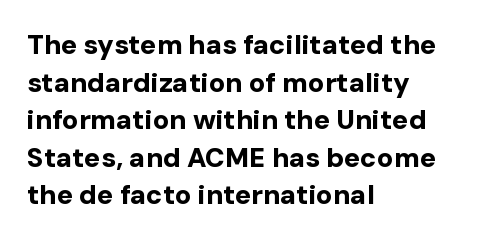
{"italic": "no", "bold": "yes", "underline": "no", "align": "left", "line_spacing": "normal", "line_spacing_ratio": 1.39, "letter_spacing": "normal", "letter_spacing_em": 0.0, "glyph_px": 27}
